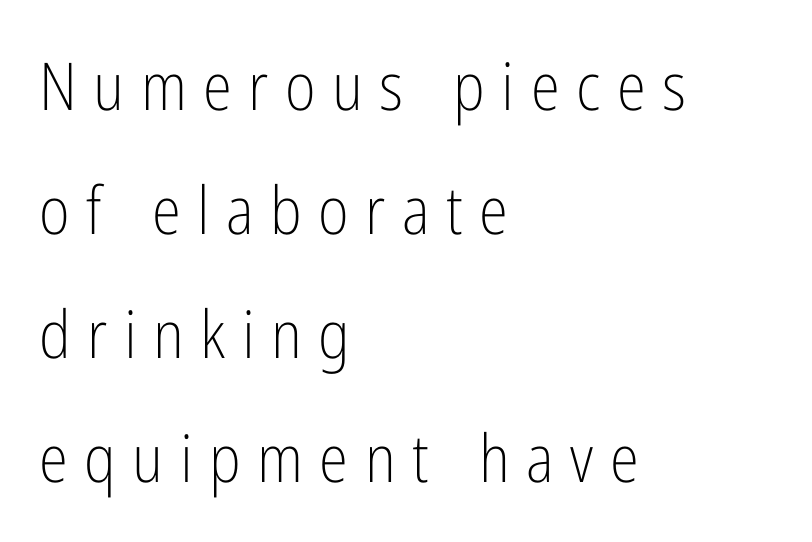
Q: Is the text bold? A: No.
Q: Is the text italic (slanted)? A: No, it is upright.
Q: Is the typeface a serif or a sans-serif typeface? A: Sans-serif.
Q: Is the text underlined? A: No.
Q: How is the paragraph aligned? A: Left-aligned.
Q: Is the spacing between letters normal or unusually wide? A: Unusually wide.
Q: Width (condensed, normal, or wide)? A: Condensed.
Q: Stroke contrast? A: Low.
Q: x-height? A: Medium.
Q: Monospaced? A: No.
